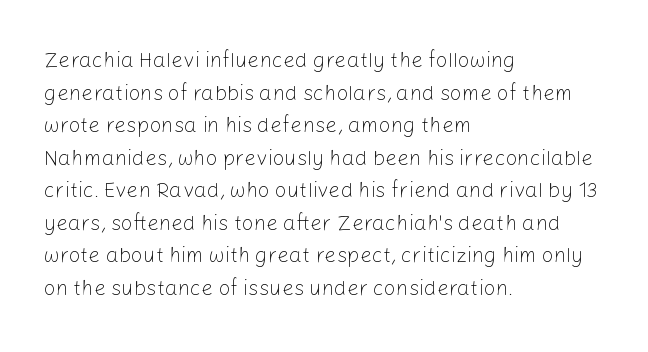
Q: Is the text bold? A: No.
Q: Is the text italic (slanted)? A: No, it is upright.
Q: Is the text underlined? A: No.
Q: How is the paragraph aligned? A: Left-aligned.
Q: Is the spacing between letters normal or unusually wide? A: Normal.
Q: Is the spacing between lines tight, normal or loose? A: Normal.
